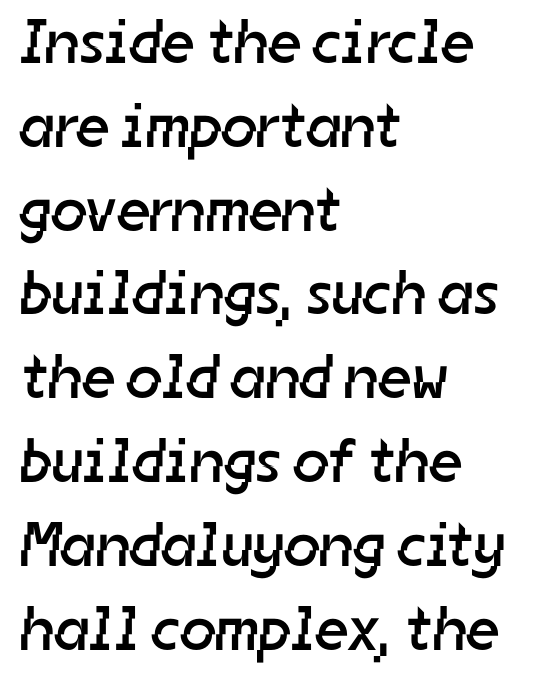
The image shows 63 px regular-weight sans-serif type; set left-aligned, normal line spacing (1.33x), normal letter spacing, not underlined; low stroke contrast and a medium x-height.
